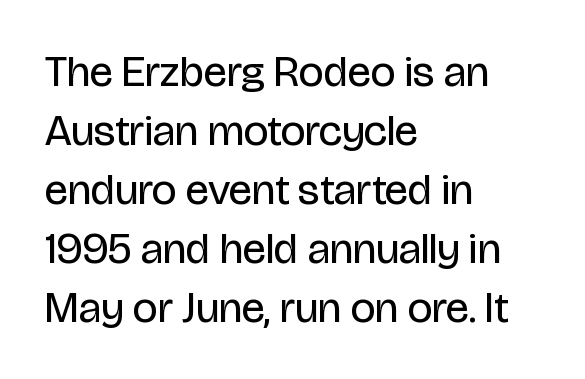
Q: Is the text bold? A: No.
Q: Is the text italic (slanted)? A: No, it is upright.
Q: Is the typeface a serif or a sans-serif typeface? A: Sans-serif.
Q: Is the text underlined? A: No.
Q: How is the paragraph aligned? A: Left-aligned.
Q: Is the spacing between letters normal or unusually wide? A: Normal.
Q: Is the spacing between lines tight, normal or loose? A: Normal.
Q: Width (condensed, normal, or wide)? A: Condensed.
Q: Stroke contrast? A: Low.
Q: x-height? A: Large.
Q: Monospaced? A: No.
